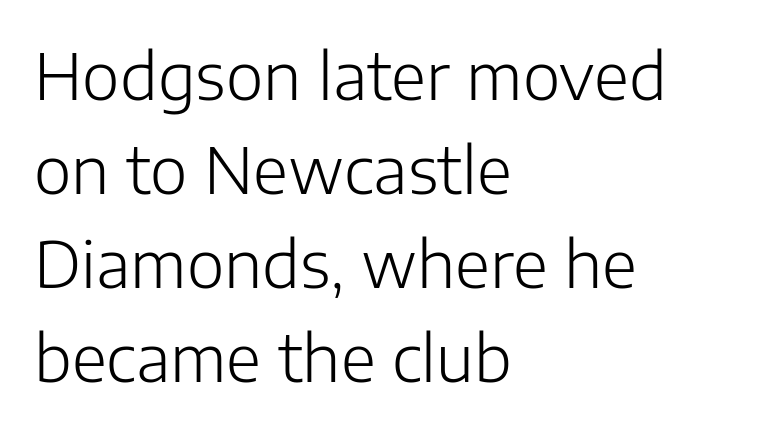
{"serif": "no", "italic": "no", "bold": "no", "weight": "light", "width": "normal", "stroke_contrast": "low", "x_height": "medium", "monospaced": "no", "underline": "no", "align": "left", "line_spacing": "normal", "line_spacing_ratio": 1.47, "letter_spacing": "normal", "letter_spacing_em": 0.0, "glyph_px": 64}
